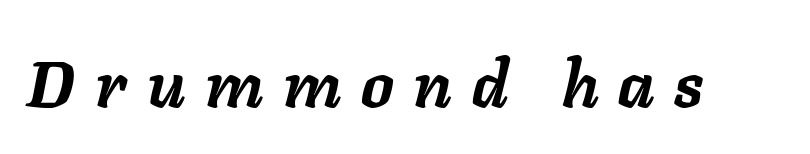
Q: Is the text bold? A: Yes.
Q: Is the text italic (slanted)? A: Yes, it leans right by about 11 degrees.
Q: Is the text underlined? A: No.
Q: Is the spacing between letters normal or unusually wide? A: Unusually wide.
Q: Width (condensed, normal, or wide)? A: Normal.
Q: Stroke contrast? A: Low.
Q: x-height? A: Medium.
Q: Monospaced? A: No.
